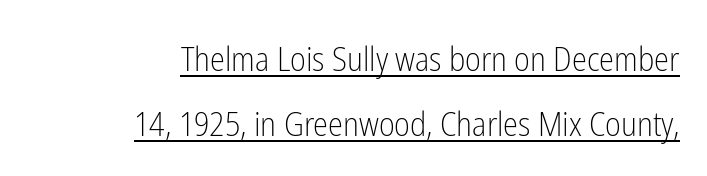
Q: Is the text bold? A: No.
Q: Is the text italic (slanted)? A: No, it is upright.
Q: Is the typeface a serif or a sans-serif typeface? A: Sans-serif.
Q: Is the text underlined? A: Yes.
Q: How is the paragraph aligned? A: Right-aligned.
Q: Is the spacing between letters normal or unusually wide? A: Normal.
Q: Is the spacing between lines tight, normal or loose? A: Loose.
Q: Width (condensed, normal, or wide)? A: Condensed.
Q: Stroke contrast? A: Low.
Q: x-height? A: Medium.
Q: Monospaced? A: No.
